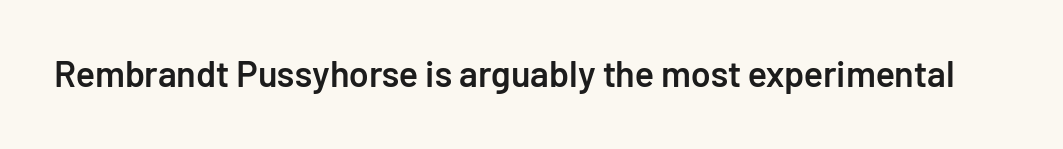
Decoration check: the copy has no underline. Posture: straight, roman, zero tilt. The passage shown is semibold, sitting just below true bold. Compared with typical body copy, the letter spacing here is the same. The face used here is proportionally spaced, like ordinary book or web type.
